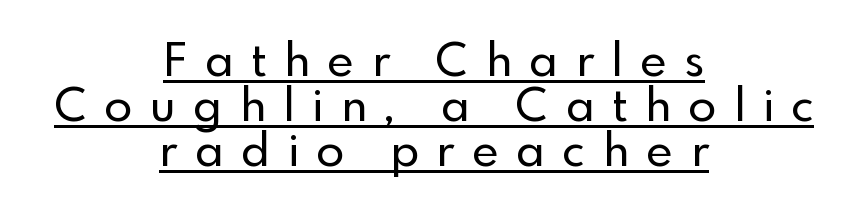
{"serif": "no", "italic": "no", "width": "normal", "x_height": "small", "monospaced": "no", "underline": "yes", "align": "center", "line_spacing": "tight", "line_spacing_ratio": 0.98, "letter_spacing": "wide", "letter_spacing_em": 0.38, "glyph_px": 46}
